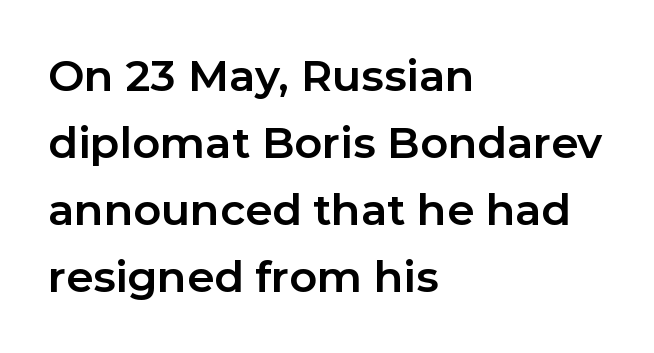
Q: Is the text bold? A: Yes.
Q: Is the text italic (slanted)? A: No, it is upright.
Q: Is the typeface a serif or a sans-serif typeface? A: Sans-serif.
Q: Is the text underlined? A: No.
Q: How is the paragraph aligned? A: Left-aligned.
Q: Is the spacing between letters normal or unusually wide? A: Normal.
Q: Is the spacing between lines tight, normal or loose? A: Normal.
Q: Width (condensed, normal, or wide)? A: Normal.
Q: Stroke contrast? A: Low.
Q: x-height? A: Medium.
Q: Monospaced? A: No.
